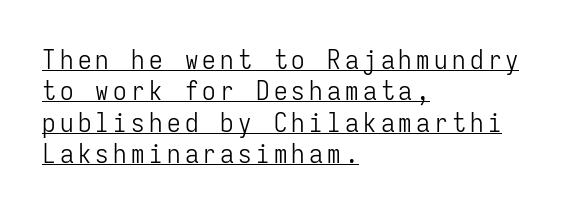
Q: Is the text bold? A: No.
Q: Is the text italic (slanted)? A: No, it is upright.
Q: Is the text underlined? A: Yes.
Q: How is the paragraph aligned? A: Left-aligned.
